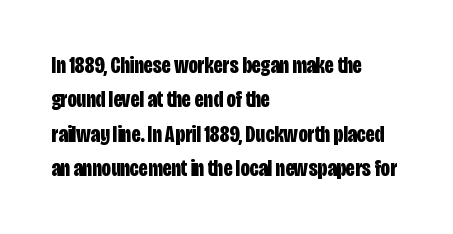
Q: Is the text bold? A: Yes.
Q: Is the text italic (slanted)? A: No, it is upright.
Q: Is the text underlined? A: No.
Q: How is the paragraph aligned? A: Left-aligned.
Q: Is the spacing between letters normal or unusually wide? A: Normal.
Q: Is the spacing between lines tight, normal or loose? A: Normal.
